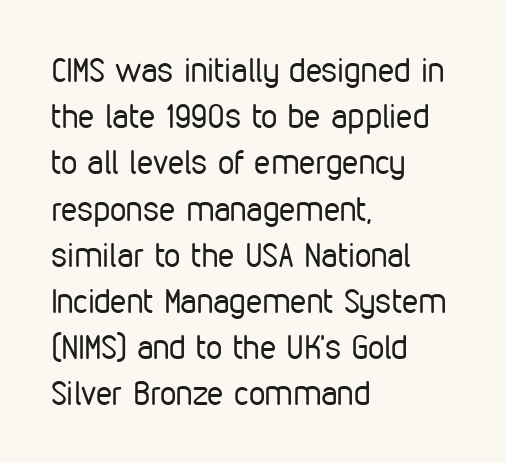
A light-to-regular cut is what we see here. Letter spacing: default. Anything drawn beneath the words? Only blank space. A roman cut, with each character standing at attention. A typesetter would call this proportional, since set widths differ per character.
